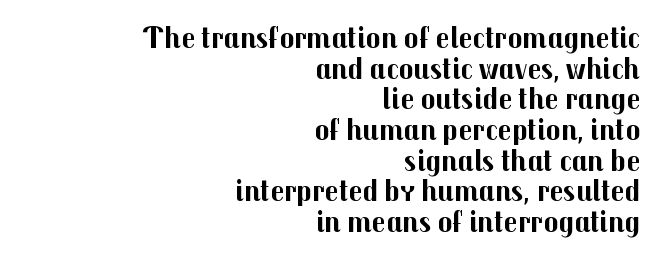
Q: Is the text bold? A: Yes.
Q: Is the text italic (slanted)? A: No, it is upright.
Q: Is the typeface a serif or a sans-serif typeface? A: Sans-serif.
Q: Is the text underlined? A: No.
Q: How is the paragraph aligned? A: Right-aligned.
Q: Is the spacing between letters normal or unusually wide? A: Normal.
Q: Is the spacing between lines tight, normal or loose? A: Tight.
Q: Width (condensed, normal, or wide)? A: Normal.
Q: Stroke contrast? A: Medium.
Q: x-height? A: Medium.
Q: Monospaced? A: No.
